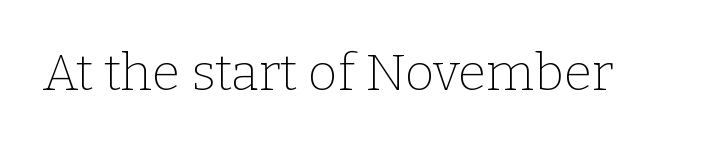
The image shows 51 px thin serif type, upright; set normal letter spacing, not underlined; low stroke contrast and a medium x-height.
